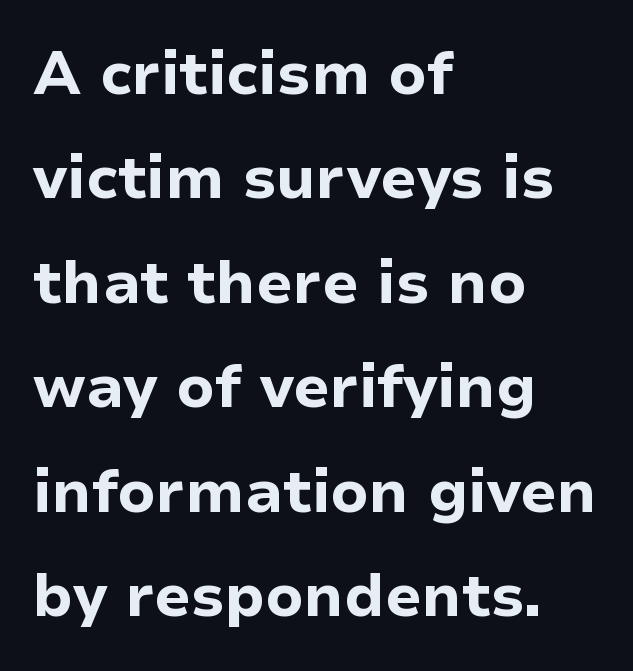
The image shows 60 px bold sans-serif type, upright; set left-aligned, line spacing 1.74x, normal letter spacing, not underlined; low stroke contrast and a medium x-height.
